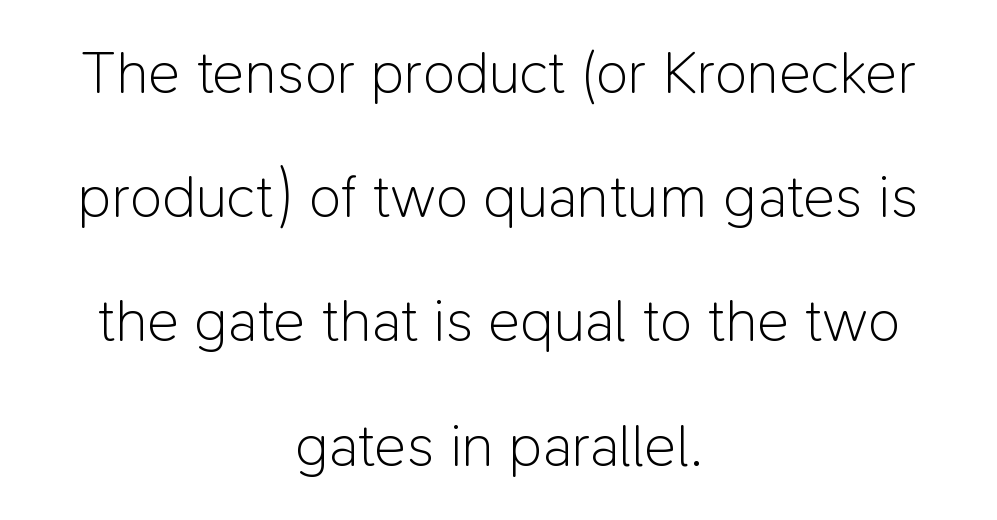
The image shows 60 px light sans-serif type, upright; set centered, loose line spacing (2.07x), normal letter spacing, not underlined; low stroke contrast and a medium x-height.
